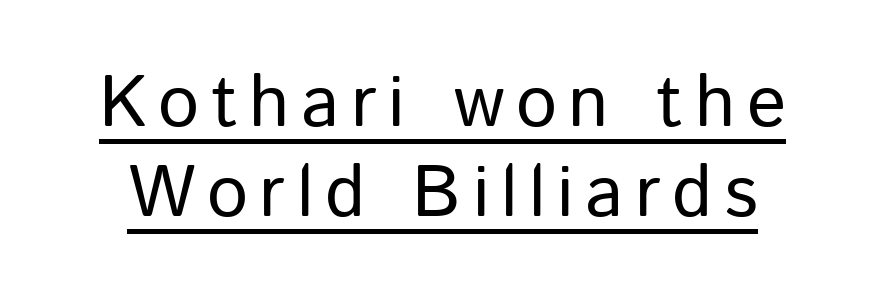
{"serif": "no", "italic": "no", "bold": "no", "weight": "regular", "width": "normal", "stroke_contrast": "low", "x_height": "medium", "monospaced": "no", "underline": "yes", "line_spacing_ratio": 1.23, "glyph_px": 73}
